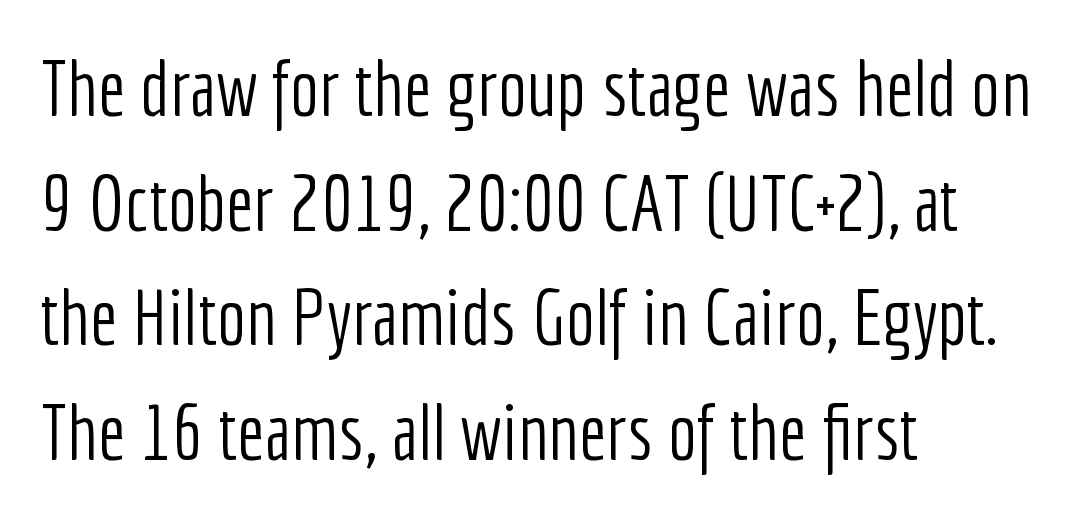
Nothing unusual about the tracking: characters are spaced as the font intends. Character widths vary here, with narrow letters taking less room than wide ones. In terms of leading, this rendering sits right in the middle. These lines stack with their left ends in a neat column. You can tell it's not italic because the verticals are truly vertical. Unmarked baselines from the first word to the last.
